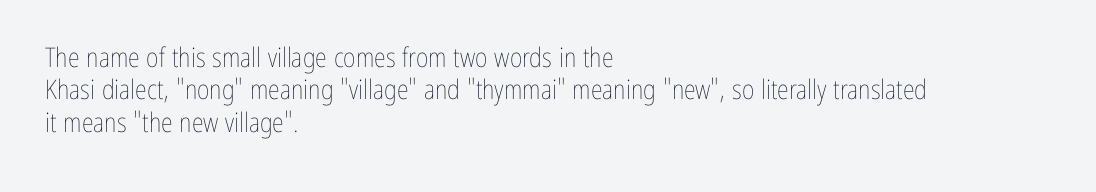
{"italic": "no", "bold": "no", "underline": "no", "align": "left", "line_spacing_ratio": 1.2, "letter_spacing": "normal", "letter_spacing_em": 0.0, "glyph_px": 27}
